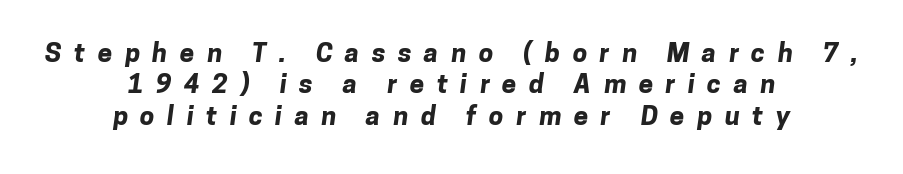
Caption: expanded tracking, letters set apart. Each glyph is drawn with heavy, bold strokes. The area under the type is left untouched. Layout note: lines centered.
